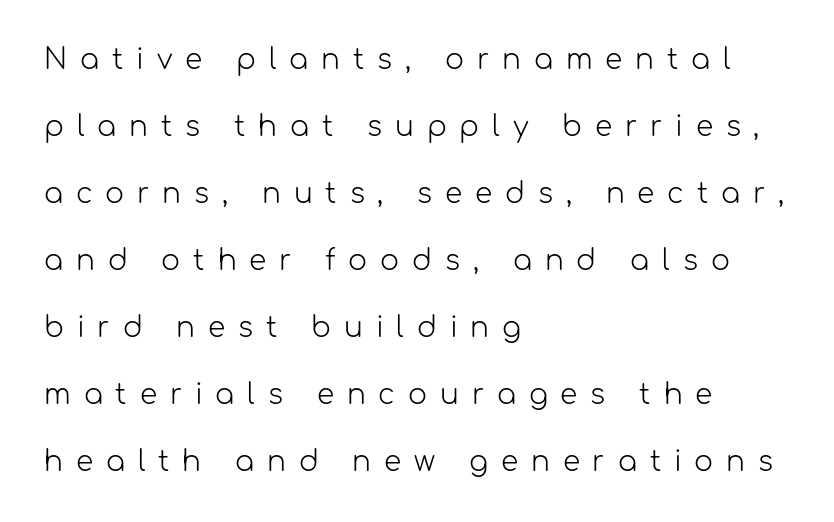
The image shows 28 px light sans-serif type, upright; set left-aligned, loose line spacing (2.39x), unusually wide letter spacing (+0.46 em), not underlined; low stroke contrast and a medium x-height.
